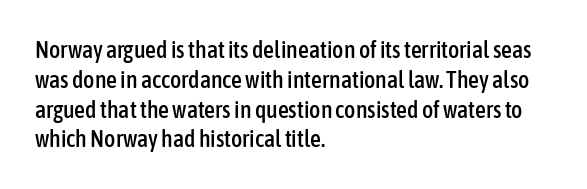
Q: Is the text italic (slanted)? A: No, it is upright.
Q: Is the text underlined? A: No.
Q: How is the paragraph aligned? A: Left-aligned.
Q: Is the spacing between letters normal or unusually wide? A: Normal.
